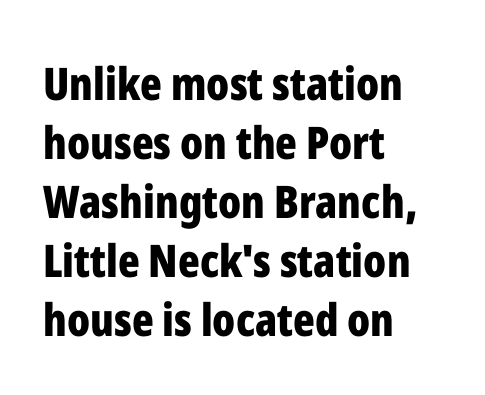
The image shows 45 px bold, condensed sans-serif type, upright; set left-aligned, normal line spacing (1.31x), normal letter spacing, not underlined; low stroke contrast and a medium x-height.
